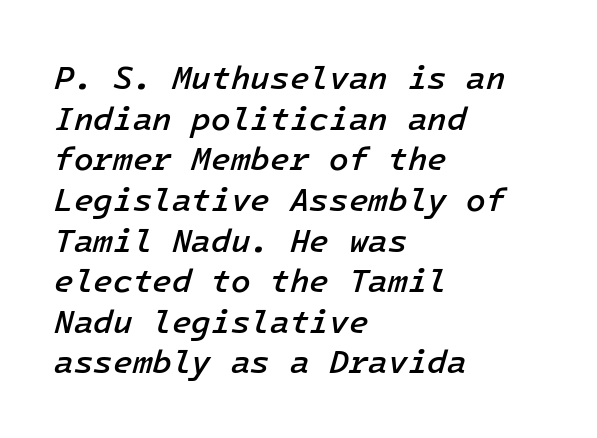
{"italic": "yes", "lean": "right", "slant_degrees": 16, "bold": "semi", "weight": "semibold", "width": "normal", "stroke_contrast": "low", "x_height": "medium", "underline": "no", "align": "left", "line_spacing": "normal", "line_spacing_ratio": 1.27, "letter_spacing": "normal", "letter_spacing_em": 0.0, "glyph_px": 32}
